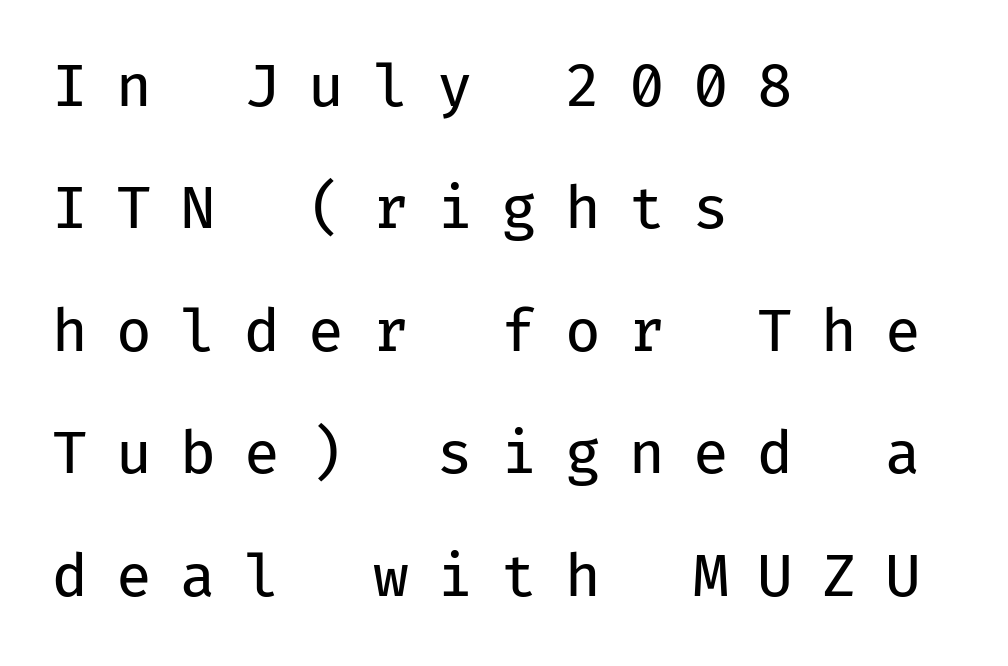
The designer went with a sans here, leaving each stem footless. Someone cranked the tracking dial way up on this one. A clean baseline with only descenders dipping below it. Note the uniform advance width — an 'i' takes as much space as an 'm'.
